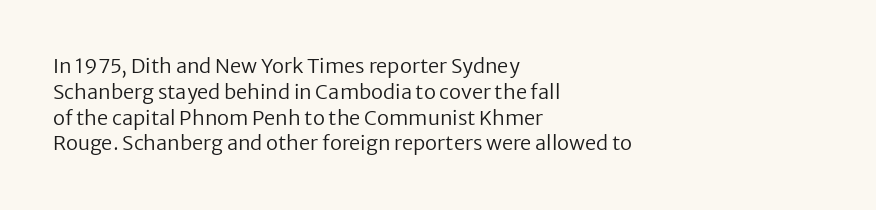
Interline gaps are of average width in this sample. Style check: upright. Tracking here is standard; glyphs follow each other at the usual distance. Stroke mass is kept to a normal reading level or below. Beneath every word, the page is bare. Leftover space on each line is placed entirely after the last word.
